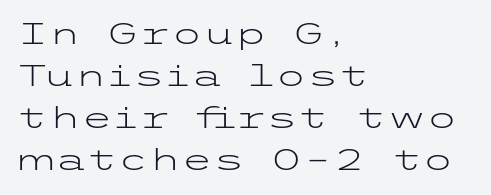
Q: Is the text bold? A: No.
Q: Is the text italic (slanted)? A: No, it is upright.
Q: Is the typeface a serif or a sans-serif typeface? A: Sans-serif.
Q: Is the text underlined? A: No.
Q: How is the paragraph aligned? A: Left-aligned.
Q: Is the spacing between letters normal or unusually wide? A: Normal.
Q: Is the spacing between lines tight, normal or loose? A: Normal.
Q: Width (condensed, normal, or wide)? A: Wide.
Q: Stroke contrast? A: Low.
Q: x-height? A: Medium.
